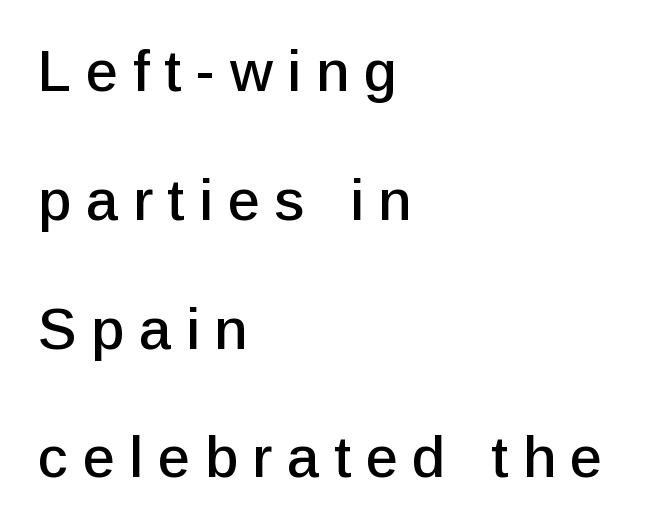
This sample has the flowing, uneven cadence of proportional lettering. Someone cranked the tracking dial way up on this one. Clear beneath every line of the passage. Alignment: flush left.
